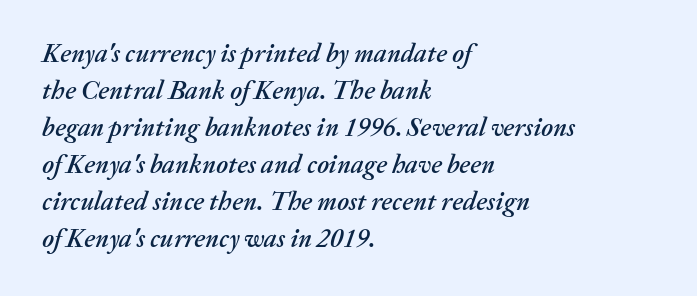
Q: Is the text italic (slanted)? A: Yes, it leans right by about 20 degrees.
Q: Is the text underlined? A: No.
Q: How is the paragraph aligned? A: Left-aligned.
Q: Is the spacing between letters normal or unusually wide? A: Normal.
Q: Is the spacing between lines tight, normal or loose? A: Normal.
